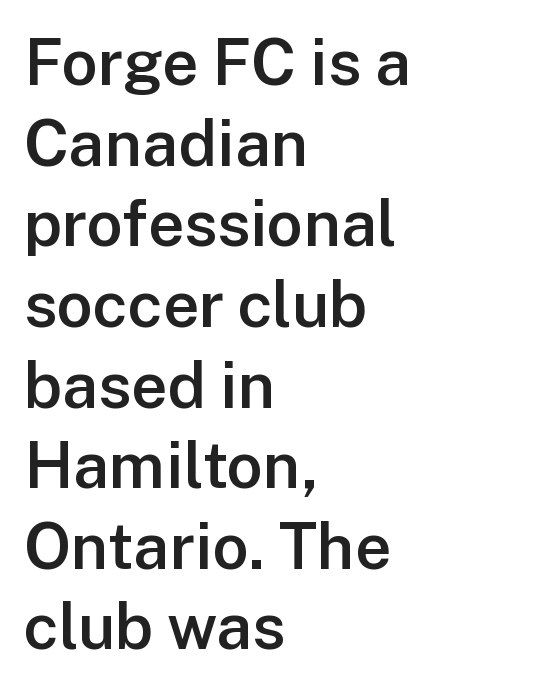
Type style note: lacks serifs. This is the in-between weight designers call semibold or demi. The ragged edge is on the right, which tells us the setting is flush left. Proportional: the letters do not fall into vertical columns. This is the regular roman posture of the typeface. The line texture is even and compact thanks to regular tracking.
